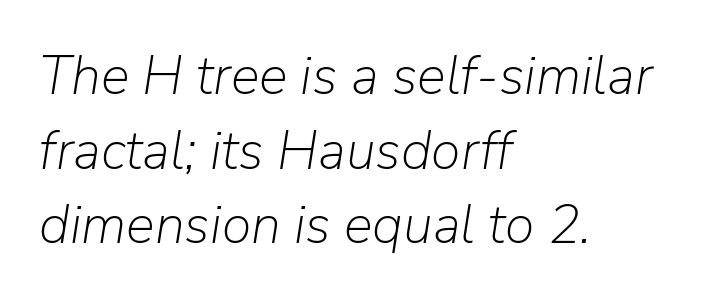
Just letters on the line, the space beneath them empty. This sample uses an oblique cut, with every glyph tilted off the vertical. The face used here is proportionally spaced, like ordinary book or web type. Stems here are at most as thick as an everyday book face.
